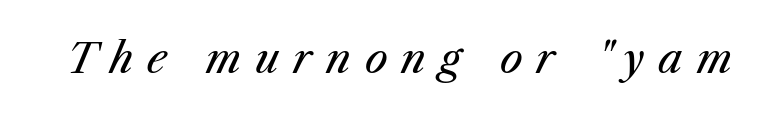
The image shows 41 px regular-weight type, italic (leaning right); set unusually wide letter spacing (+0.34 em), not underlined; medium stroke contrast and a medium x-height.
